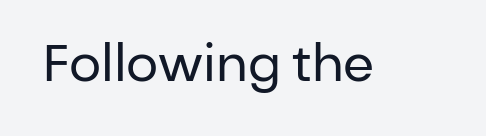
Compared with a typical body face, this is equally light or lighter still. Is the letter spacing exaggerated? No — it looks like the ordinary default. The font family rendered here belongs to the sans-serif group. Just letters on the line, the space beneath them empty. Vertical strokes here are truly vertical. You could not count columns in this text — the font is proportionally spaced.
